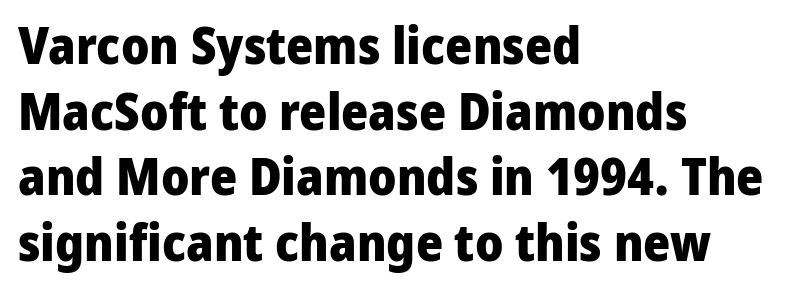
Q: Is the text bold? A: Yes.
Q: Is the text italic (slanted)? A: No, it is upright.
Q: Is the typeface a serif or a sans-serif typeface? A: Sans-serif.
Q: Is the text underlined? A: No.
Q: How is the paragraph aligned? A: Left-aligned.
Q: Is the spacing between letters normal or unusually wide? A: Normal.
Q: Is the spacing between lines tight, normal or loose? A: Normal.
Q: Width (condensed, normal, or wide)? A: Normal.
Q: Stroke contrast? A: Low.
Q: x-height? A: Medium.
Q: Monospaced? A: No.
